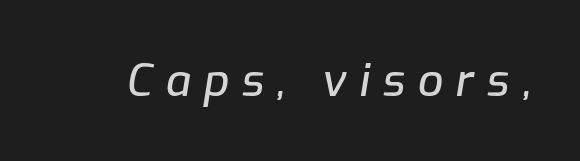
The space directly below the letters is spotless. The letters are spread apart with noticeably loose tracking. Characters are canted at an angle relative to the baseline's perpendicular. Spacing verdict: proportional, widths tailored to each character.
